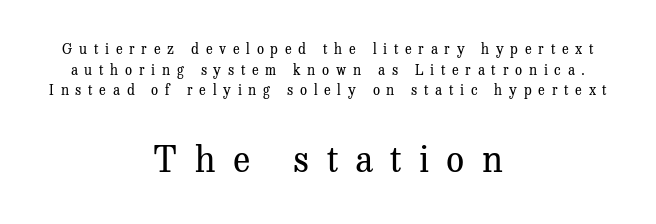
{"serif": "yes", "italic": "no", "bold": "no", "weight": "regular", "width": "normal", "stroke_contrast": "medium", "x_height": "medium", "monospaced": "no", "underline": "no", "align": "center", "line_spacing": "normal", "line_spacing_ratio": 1.47, "letter_spacing": "wide", "letter_spacing_em": 0.48, "larger_block": "second", "size_ratio": 2.57, "glyph_px": 36}
